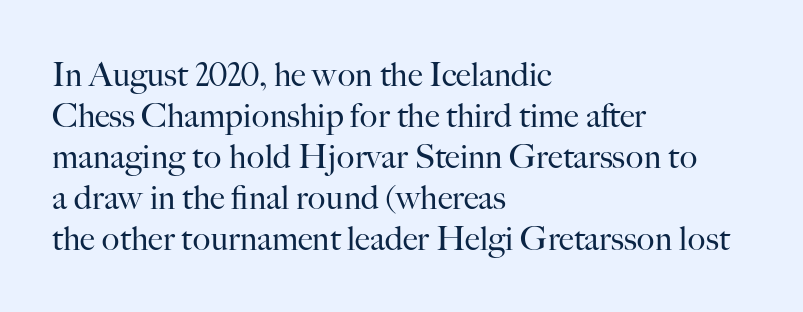
Honestly, there is no underline to notice here at all. The letterforms sit at book weight or below. Notice how the passage keeps a crisp vertical edge on the left only. Stroke terminals: seriffed. Posture: upright roman. Words appear dense and cohesive because spacing is normal.
